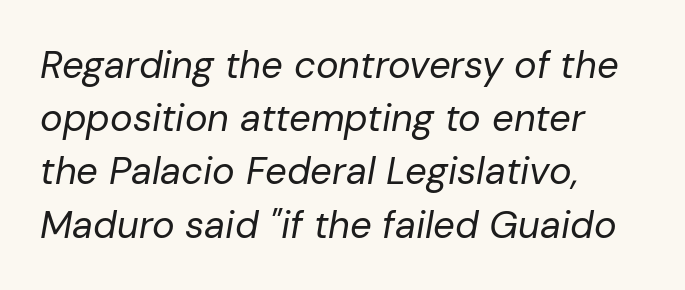
The image shows 38 px regular-weight type, italic (leaning right); set left-aligned, normal line spacing (1.4x), normal letter spacing, not underlined; low stroke contrast and a medium x-height.
